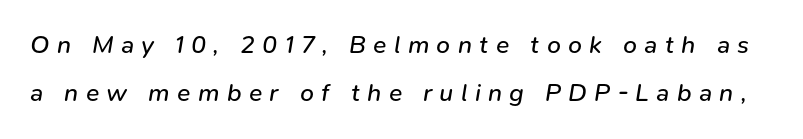
Q: Is the text bold? A: No.
Q: Is the text italic (slanted)? A: Yes, it leans right by about 9 degrees.
Q: Is the text underlined? A: No.
Q: Is the spacing between letters normal or unusually wide? A: Unusually wide.
Q: Is the spacing between lines tight, normal or loose? A: Loose.
